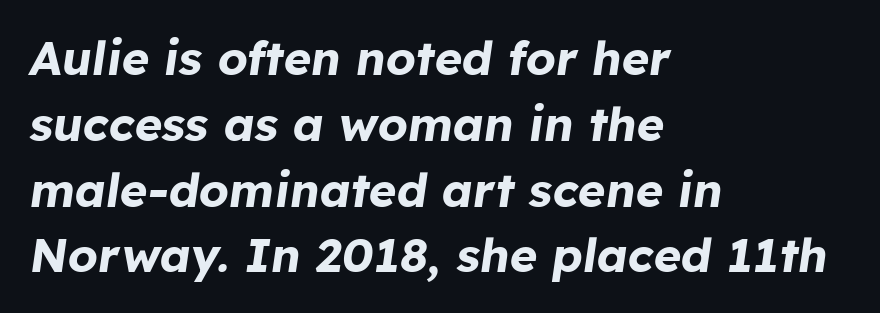
Q: Is the text bold? A: Yes.
Q: Is the text italic (slanted)? A: Yes, it leans right by about 8 degrees.
Q: Is the text underlined? A: No.
Q: How is the paragraph aligned? A: Left-aligned.
Q: Is the spacing between letters normal or unusually wide? A: Normal.
Q: Is the spacing between lines tight, normal or loose? A: Normal.
Q: Width (condensed, normal, or wide)? A: Normal.
Q: Stroke contrast? A: Low.
Q: x-height? A: Medium.
Q: Monospaced? A: No.
